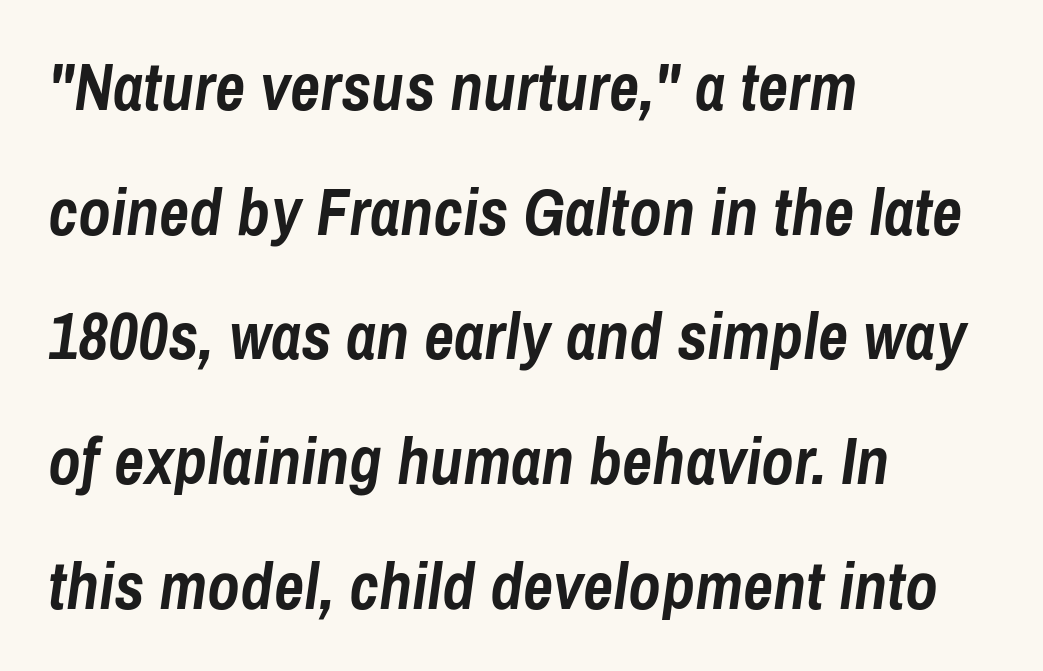
Where is the straight margin? On the left. Tall strokes in this sample are angled rather than plumb. The face used here is proportionally spaced, like ordinary book or web type. The gaps between neighbouring characters are ordinary and unremarkable. In terms of weight, the rendering is a true, heavy bold.
